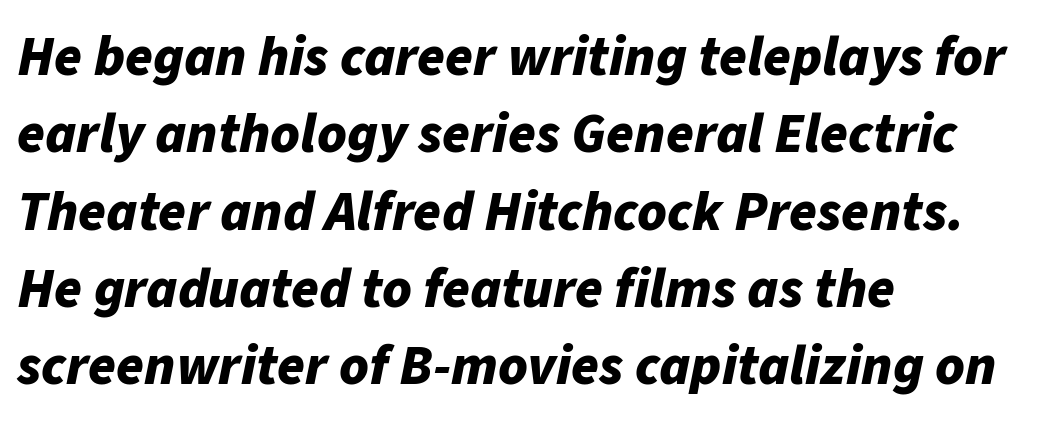
{"italic": "yes", "lean": "right", "slant_degrees": 11, "bold": "yes", "weight": "bold", "width": "normal", "stroke_contrast": "low", "x_height": "medium", "monospaced": "no", "underline": "no", "align": "left", "line_spacing": "normal", "line_spacing_ratio": 1.38, "letter_spacing": "normal", "letter_spacing_em": 0.0, "glyph_px": 56}
